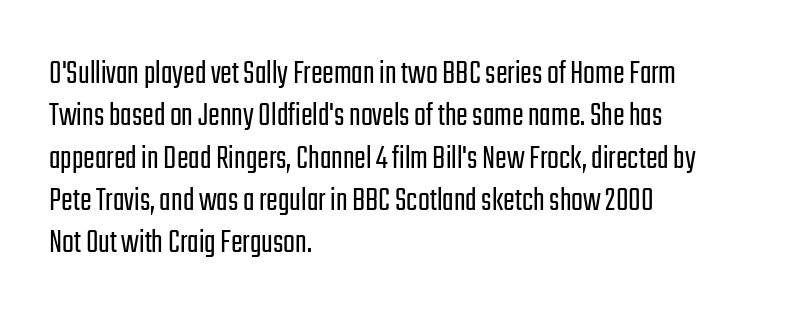
Q: Is the text bold? A: No.
Q: Is the text italic (slanted)? A: No, it is upright.
Q: Is the typeface a serif or a sans-serif typeface? A: Sans-serif.
Q: Is the text underlined? A: No.
Q: How is the paragraph aligned? A: Left-aligned.
Q: Is the spacing between letters normal or unusually wide? A: Normal.
Q: Width (condensed, normal, or wide)? A: Condensed.
Q: Stroke contrast? A: Low.
Q: x-height? A: Medium.
Q: Monospaced? A: No.
